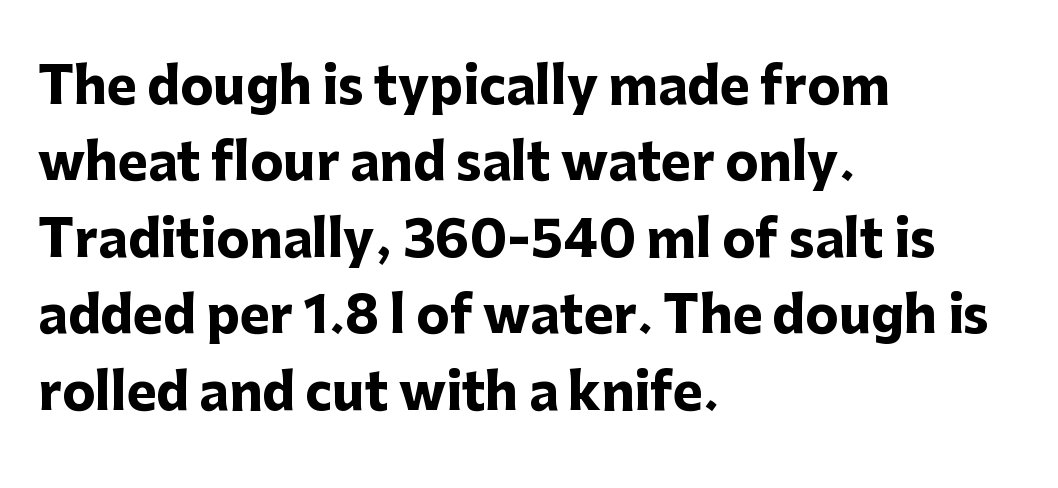
The image shows 50 px heavy sans-serif type, upright; set left-aligned, normal line spacing (1.53x), normal letter spacing, not underlined; low stroke contrast and a medium x-height.
